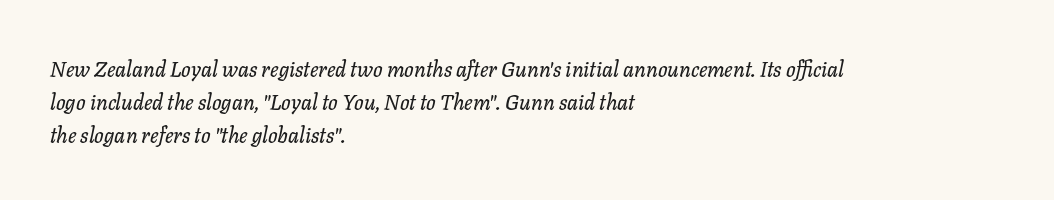
{"italic": "yes", "lean": "right", "slant_degrees": 11, "underline": "no", "align": "left", "line_spacing": "normal", "line_spacing_ratio": 1.57, "letter_spacing": "normal", "letter_spacing_em": 0.0, "glyph_px": 21}
